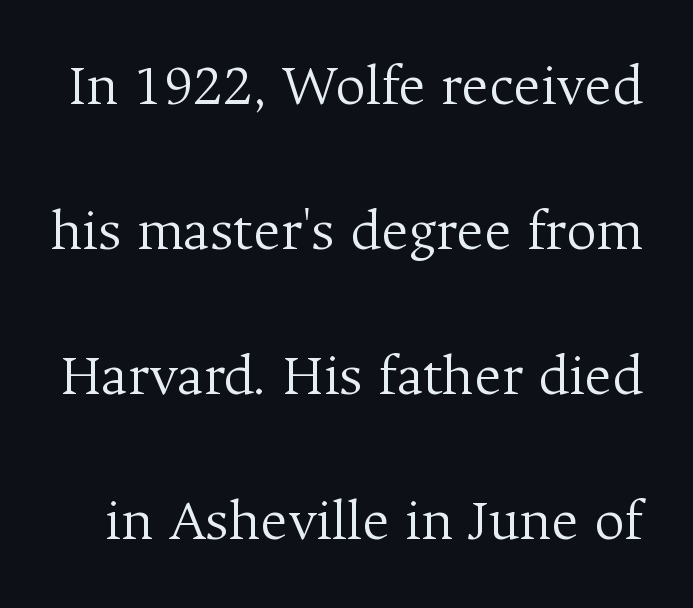
Unlike a clean sans, this face finishes its strokes with serifs. One glance says open: line gaps are wider than usual. Is the stroke heavy? The answer is a plain regular-or-lighter. Clear beneath every line of the passage. Style check: upright. Observe the ordinary spacing: letters are neighbours, not strangers.
